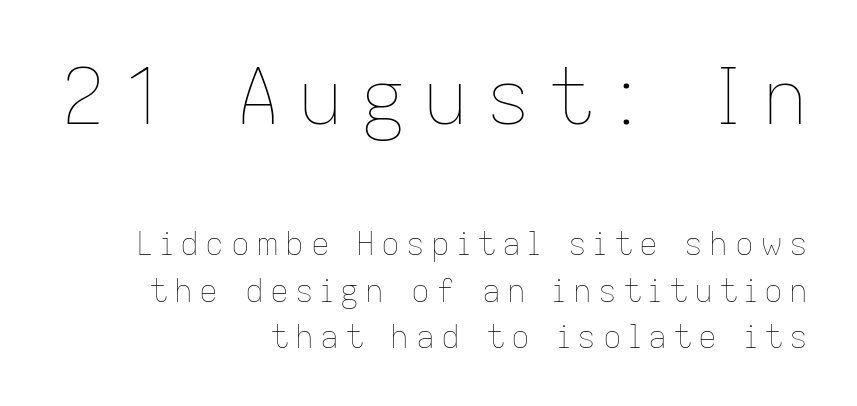
The image shows 77 px thin type, upright; set right-aligned, normal line spacing (1.49x), unusually wide letter spacing (+0.21 em), not underlined; the first (top) block is 2.48x larger; low stroke contrast and a medium x-height.
